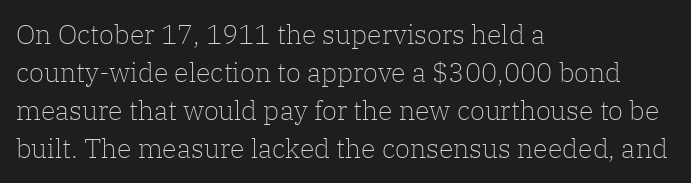
The image shows 27 px text type, upright; set left-aligned, normal line spacing (1.41x), normal letter spacing, not underlined.
